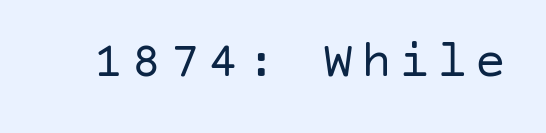
Ink coverage per letter is moderate at most. Lines of text with bare space underneath. Typographically, this falls in the sans-serif category. Do the letters lean? They stand straight.
